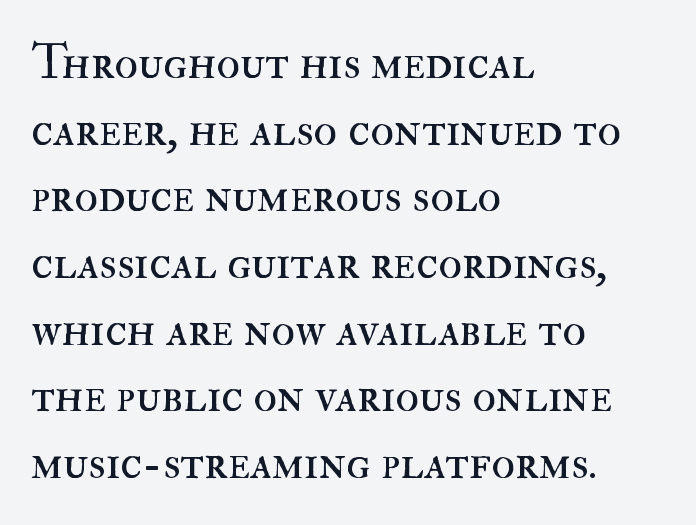
These lines are rendered in a variable-pitch font. Alignment: flush left. Only glyphs here, with clear space below each row. There is no visible air inserted between adjacent glyphs. Each new line begins a customary step beneath the previous one. Posture: vertical.
